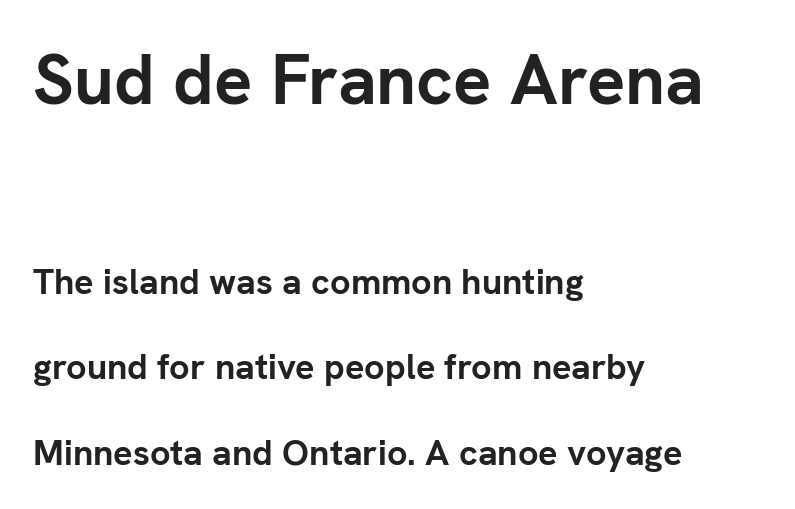
Heavy, bold letterforms. Reading down the column, the eye jumps a long way to each next line. Larger block? The one above; the one below is distinctly smaller. Is this a sans? Yes — the strokes have no serifs.
